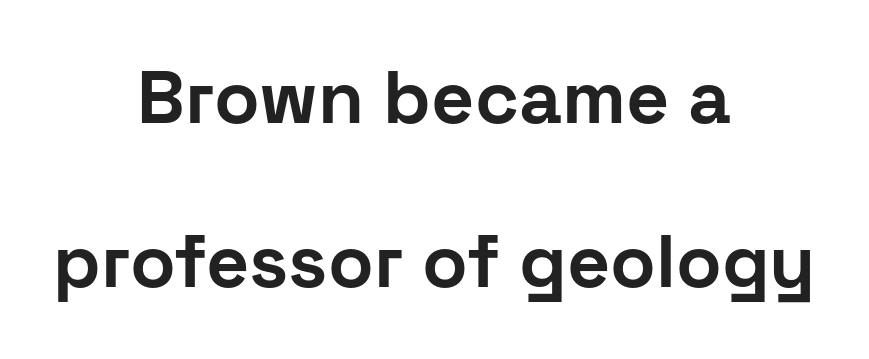
The image shows 75 px bold sans-serif type, upright; set centered, loose line spacing (2.19x), normal letter spacing, not underlined; low stroke contrast and a medium x-height.
